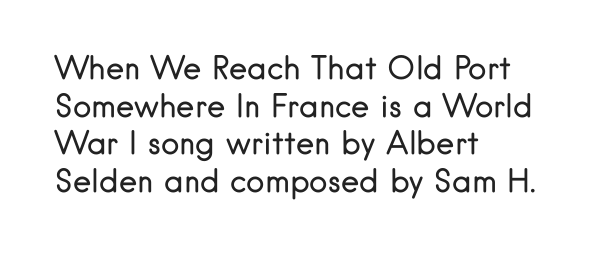
The image shows 31 px regular-weight sans-serif type, upright; set left-aligned, line spacing 1.21x, normal letter spacing, not underlined; low stroke contrast and a small x-height.
